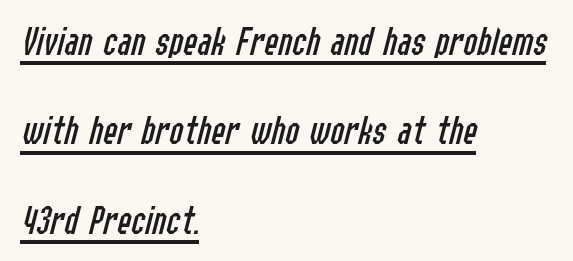
The image shows 42 px regular-weight, condensed type, italic (leaning right); set left-aligned, loose line spacing (2.13x), normal letter spacing, underlined; low stroke contrast and a medium x-height.
